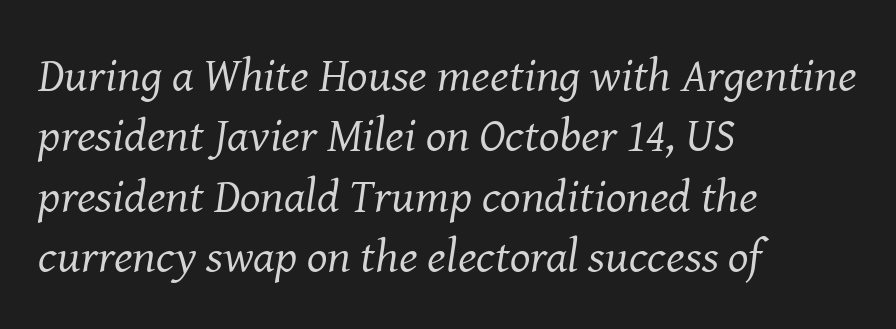
The image shows 48 px regular-weight serif type, italic (leaning right); set left-aligned, normal line spacing (1.26x), normal letter spacing, not underlined; medium stroke contrast and a medium x-height.
